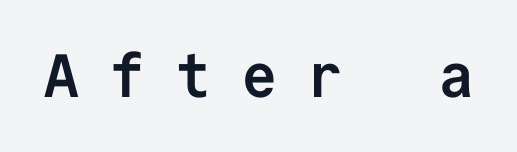
{"serif": "no", "italic": "no", "bold": "yes", "weight": "semibold", "width": "normal", "stroke_contrast": "low", "x_height": "medium", "monospaced": "yes", "underline": "no", "letter_spacing": "wide", "letter_spacing_em": 0.48, "glyph_px": 61}
